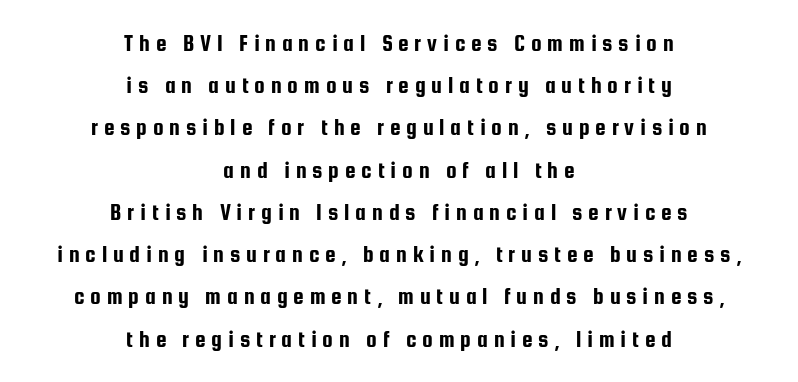
The image shows 24 px text type, upright; set centered, line spacing 1.76x, unusually wide letter spacing (+0.24 em), not underlined.
